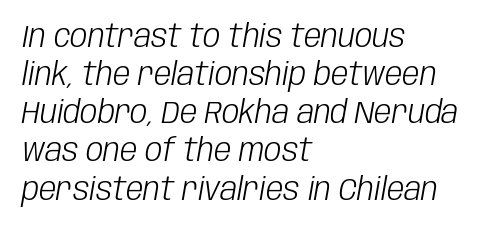
Q: Is the text bold? A: No.
Q: Is the text italic (slanted)? A: Yes, it leans right by about 10 degrees.
Q: Is the text underlined? A: No.
Q: How is the paragraph aligned? A: Left-aligned.
Q: Is the spacing between letters normal or unusually wide? A: Normal.
Q: Width (condensed, normal, or wide)? A: Condensed.
Q: Stroke contrast? A: Low.
Q: x-height? A: Large.
Q: Monospaced? A: No.
